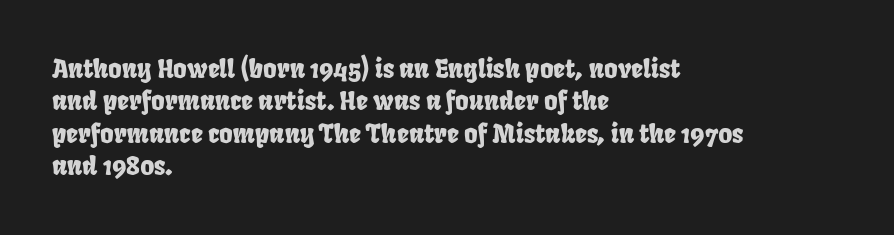
Tracking here is standard; glyphs follow each other at the usual distance. Check the space under the baseline: it is left empty. The lines in this sample share a left origin and differ only in where they stop. Horizontal bands of white between lines are of average thickness.
